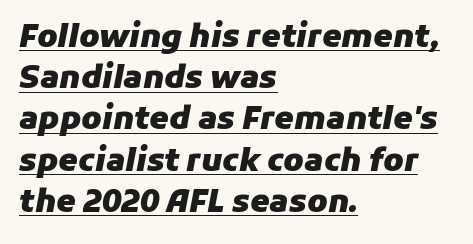
The image shows 31 px heavy type, italic (leaning right); set left-aligned, normal line spacing (1.33x), normal letter spacing, underlined; low stroke contrast and a medium x-height.
